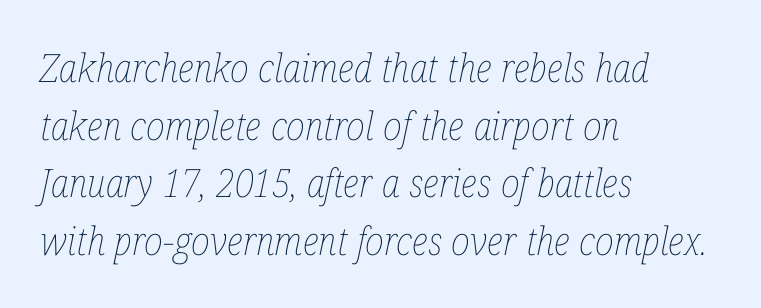
{"italic": "yes", "lean": "right", "slant_degrees": 12, "bold": "no", "weight": "thin", "width": "condensed", "stroke_contrast": "low", "x_height": "medium", "monospaced": "no", "underline": "no", "align": "left", "line_spacing": "normal", "line_spacing_ratio": 1.48, "letter_spacing": "normal", "letter_spacing_em": 0.0, "glyph_px": 39}
